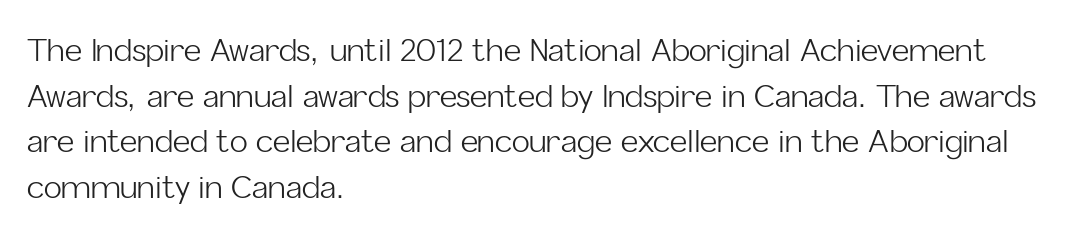
Q: Is the text bold? A: No.
Q: Is the text italic (slanted)? A: No, it is upright.
Q: Is the typeface a serif or a sans-serif typeface? A: Sans-serif.
Q: Is the text underlined? A: No.
Q: How is the paragraph aligned? A: Left-aligned.
Q: Is the spacing between letters normal or unusually wide? A: Normal.
Q: Is the spacing between lines tight, normal or loose? A: Normal.
Q: Width (condensed, normal, or wide)? A: Normal.
Q: Stroke contrast? A: Low.
Q: x-height? A: Medium.
Q: Monospaced? A: No.
